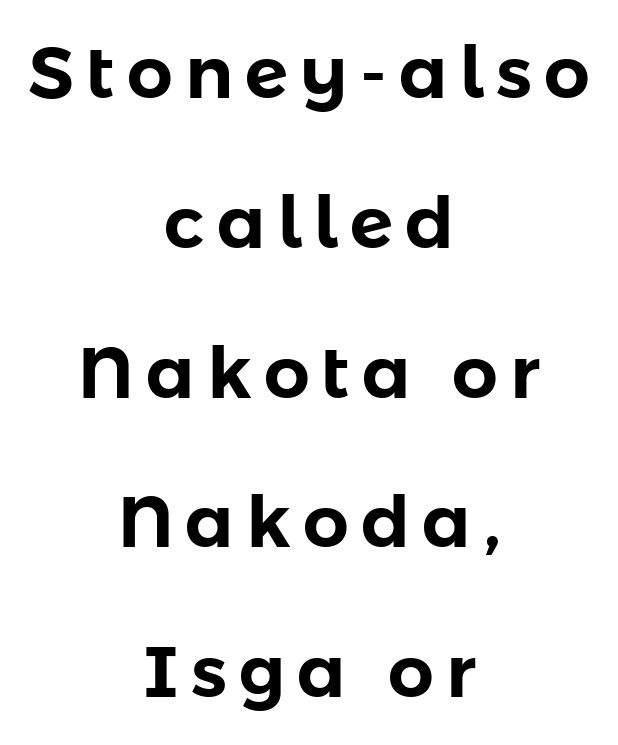
Q: Is the text italic (slanted)? A: No, it is upright.
Q: Is the typeface a serif or a sans-serif typeface? A: Sans-serif.
Q: Is the text underlined? A: No.
Q: How is the paragraph aligned? A: Centered.
Q: Is the spacing between lines tight, normal or loose? A: Loose.
Q: Width (condensed, normal, or wide)? A: Normal.
Q: Stroke contrast? A: Low.
Q: x-height? A: Medium.
Q: Monospaced? A: No.
